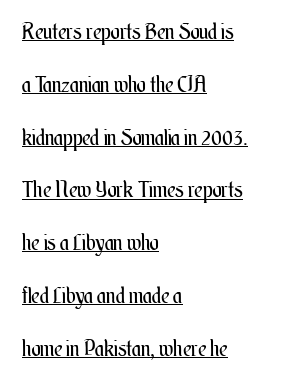
The image shows 22 px text type, upright; set left-aligned, loose line spacing (2.4x), normal letter spacing, underlined.
